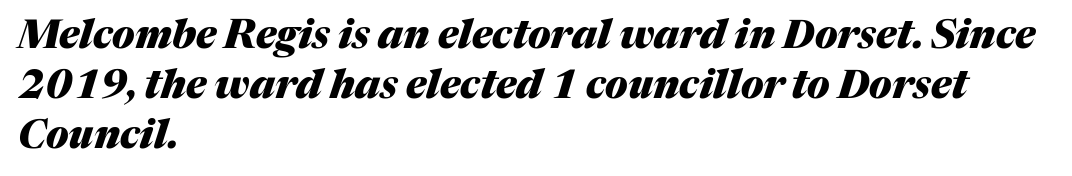
The image shows 39 px heavy type, italic (leaning right); set left-aligned, normal line spacing (1.28x), normal letter spacing, not underlined; medium stroke contrast and a medium x-height.
